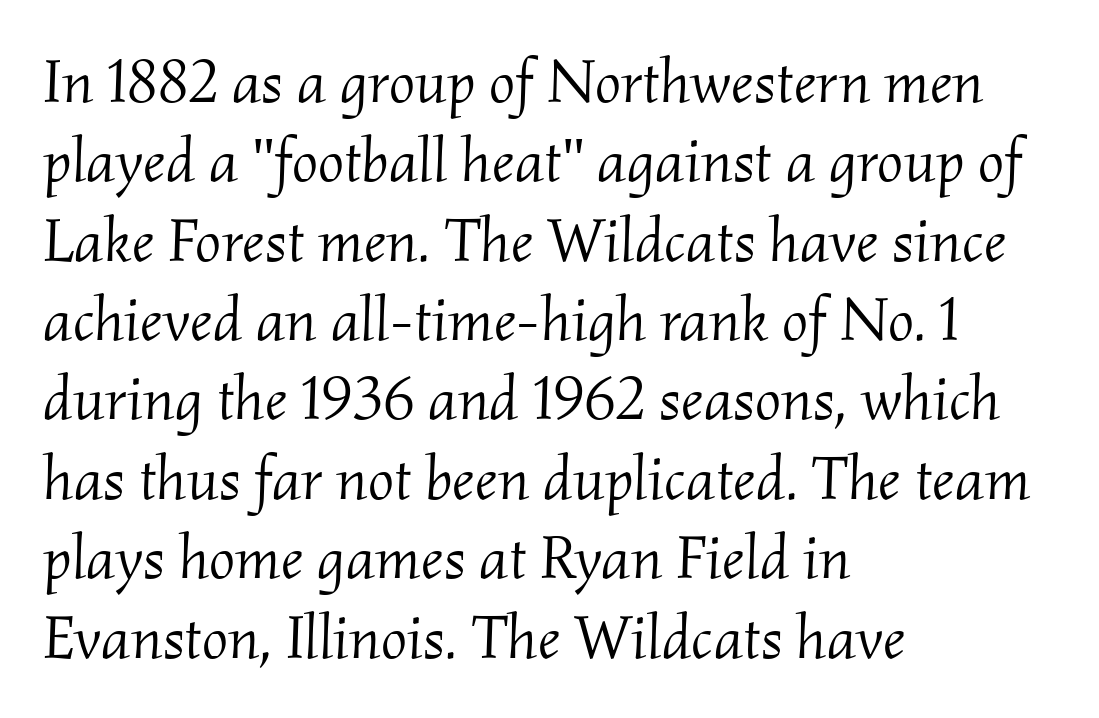
The passage shown leans; its letterforms are oblique. Decoration check: the copy has no underline. Stems here are at most as thick as an everyday book face. Rows of type keep a routine distance in the vertical direction.
